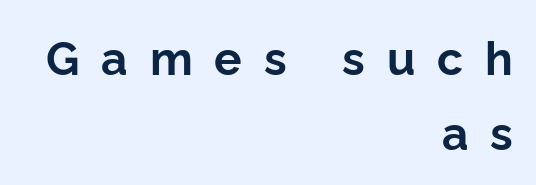
Q: Is the text bold? A: Yes.
Q: Is the text italic (slanted)? A: No, it is upright.
Q: Is the typeface a serif or a sans-serif typeface? A: Sans-serif.
Q: Is the text underlined? A: No.
Q: How is the paragraph aligned? A: Right-aligned.
Q: Is the spacing between letters normal or unusually wide? A: Unusually wide.
Q: Is the spacing between lines tight, normal or loose? A: Normal.
Q: Width (condensed, normal, or wide)? A: Normal.
Q: Stroke contrast? A: Low.
Q: x-height? A: Medium.
Q: Monospaced? A: No.
